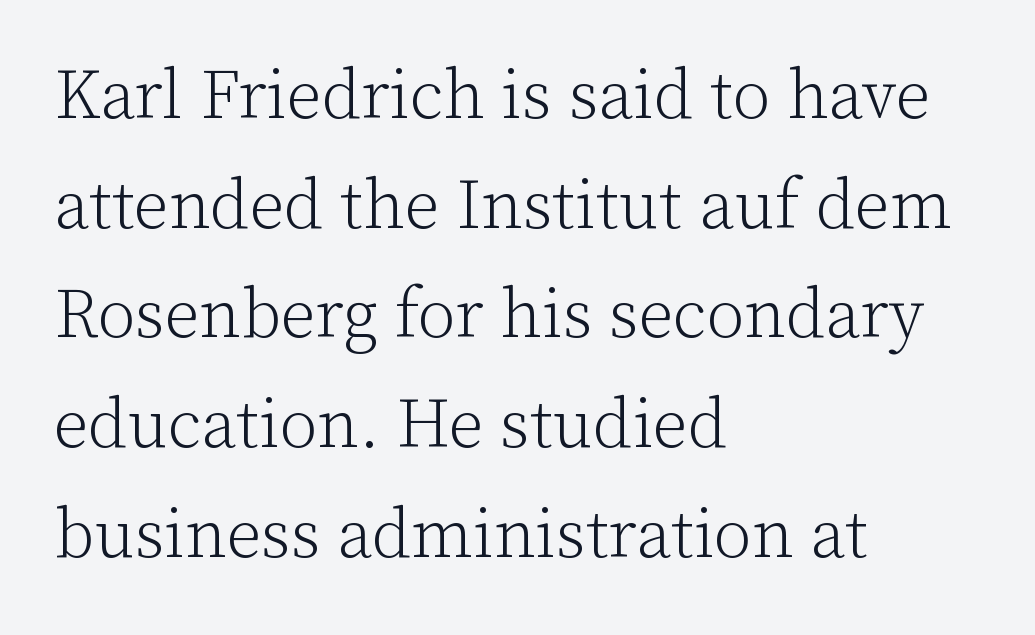
The image shows 69 px light serif type, upright; set left-aligned, normal line spacing (1.59x), normal letter spacing, not underlined; low stroke contrast and a medium x-height.
